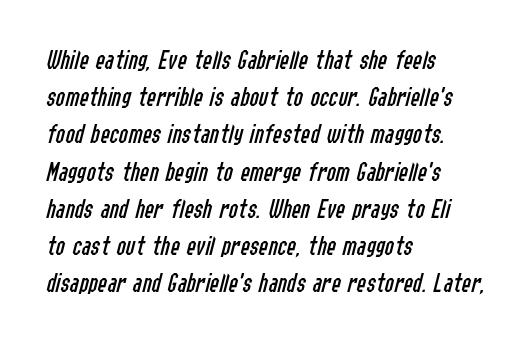
{"italic": "yes", "lean": "right", "slant_degrees": 14, "bold": "no", "weight": "regular", "width": "condensed", "stroke_contrast": "low", "x_height": "medium", "monospaced": "no", "underline": "no", "align": "left", "line_spacing": "normal", "line_spacing_ratio": 1.33, "letter_spacing": "normal", "letter_spacing_em": 0.0, "glyph_px": 28}
